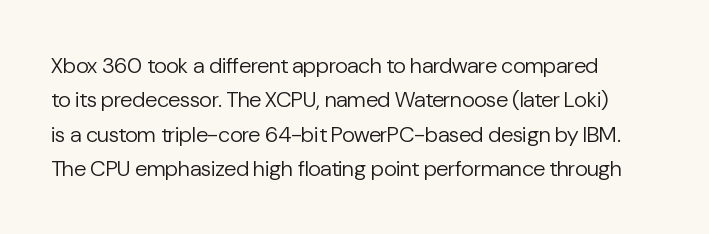
When letters stand straight like this, we call the style roman or upright. Compared with typical body copy, the letter spacing here is the same. The words here are not underlined. No letter is thick-stroked: the sample isn't bold.
